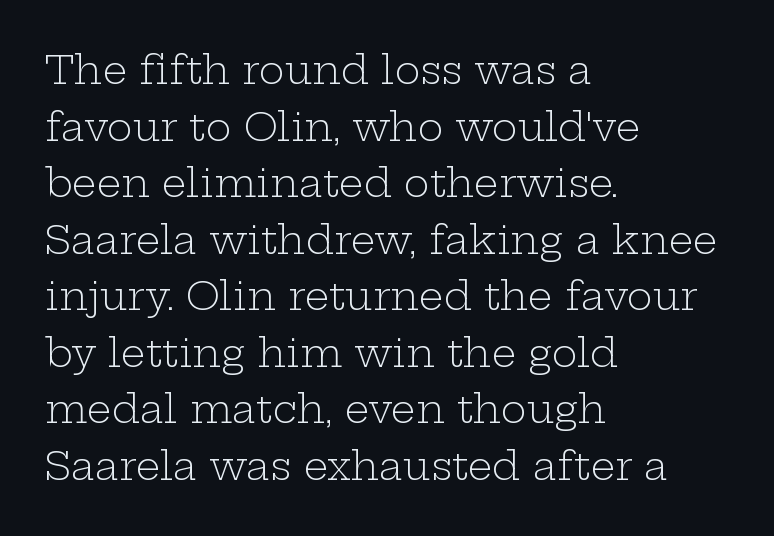
The image shows 39 px light, wide serif type, upright; set left-aligned, normal line spacing (1.45x), normal letter spacing, not underlined; low stroke contrast and a medium x-height.
